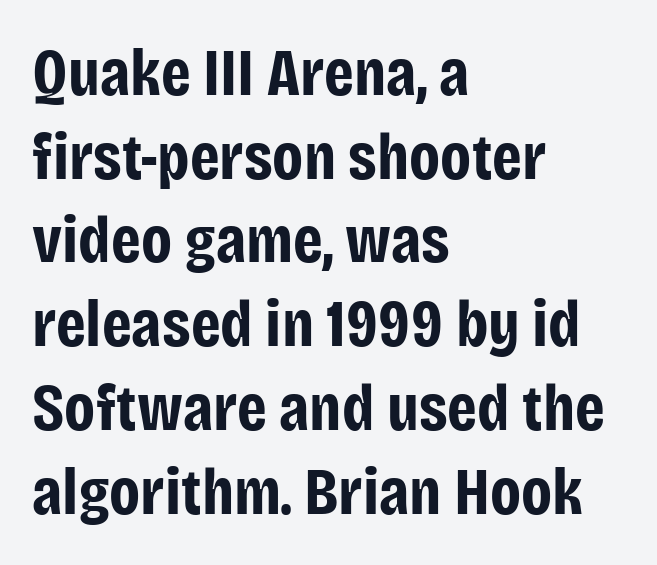
Q: Is the text bold? A: Yes.
Q: Is the text italic (slanted)? A: No, it is upright.
Q: Is the typeface a serif or a sans-serif typeface? A: Sans-serif.
Q: Is the text underlined? A: No.
Q: How is the paragraph aligned? A: Left-aligned.
Q: Is the spacing between letters normal or unusually wide? A: Normal.
Q: Is the spacing between lines tight, normal or loose? A: Normal.
Q: Width (condensed, normal, or wide)? A: Condensed.
Q: Stroke contrast? A: Low.
Q: x-height? A: Large.
Q: Monospaced? A: No.
